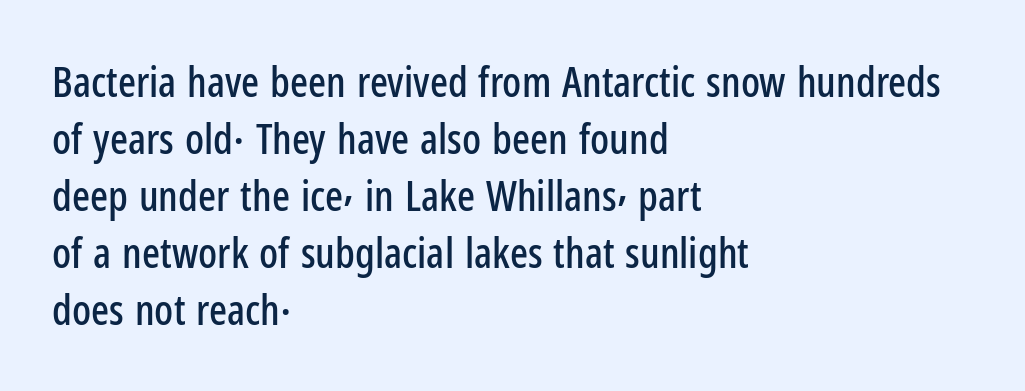
Q: Is the text italic (slanted)? A: No, it is upright.
Q: Is the typeface a serif or a sans-serif typeface? A: Sans-serif.
Q: Is the text underlined? A: No.
Q: How is the paragraph aligned? A: Left-aligned.
Q: Is the spacing between letters normal or unusually wide? A: Normal.
Q: Is the spacing between lines tight, normal or loose? A: Normal.
Q: Width (condensed, normal, or wide)? A: Condensed.
Q: Stroke contrast? A: Low.
Q: x-height? A: Medium.
Q: Monospaced? A: No.
